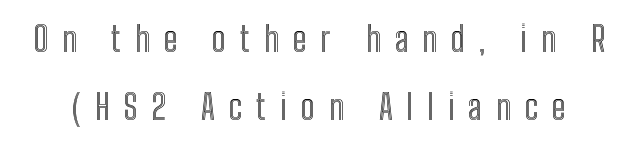
The space beneath each line is pristine and unruled. The tracking jumps out immediately: characters are airy and widely separated. Vertical strokes here are truly vertical. Proportional: the letters do not fall into vertical columns. Baseline-to-baseline distance is far greater than the letter height.
